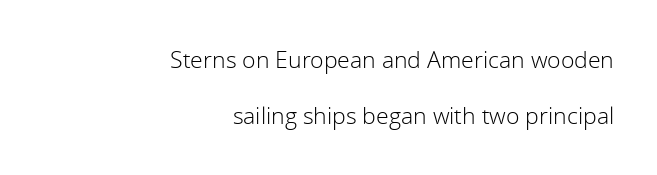
Whoever set this chose breathing room over compactness in the vertical rhythm. Posture: vertical. The strokes are not fattened; the text isn't bold. Only glyphs here, with clear space below each row. This rendering uses right alignment, leaving the left contour irregular.
